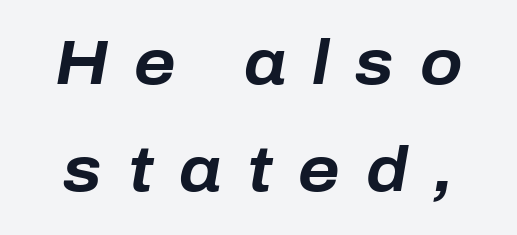
The image shows 62 px bold type, italic (leaning right); set line spacing 1.73x, unusually wide letter spacing (+0.42 em), not underlined; low stroke contrast and a medium x-height.
